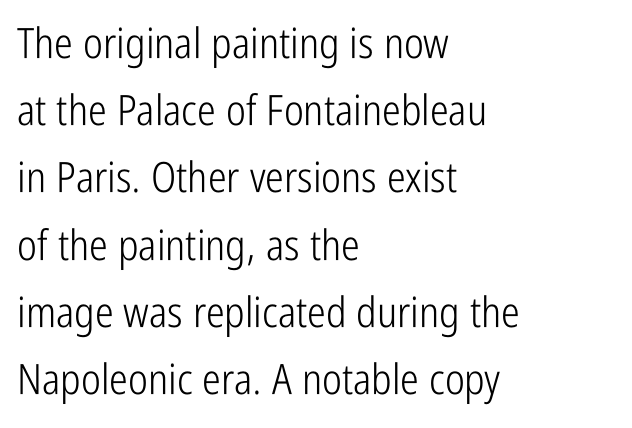
The image shows 42 px light, condensed sans-serif type, upright; set left-aligned, normal line spacing (1.6x), normal letter spacing, not underlined; low stroke contrast and a medium x-height.
